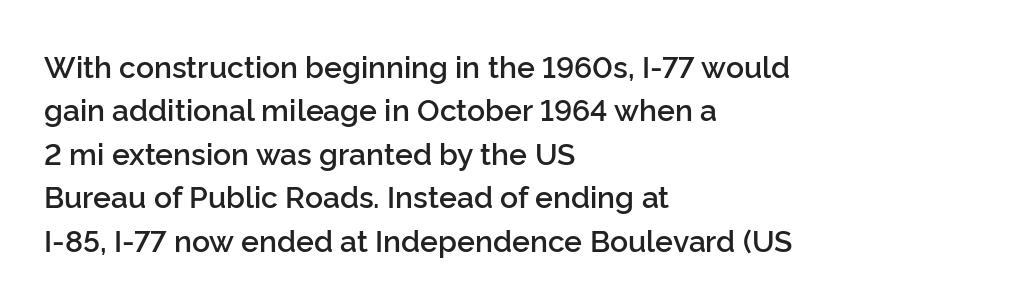
The image shows 30 px semibold sans-serif type, upright; set left-aligned, normal line spacing (1.45x), normal letter spacing, not underlined; low stroke contrast and a medium x-height.
